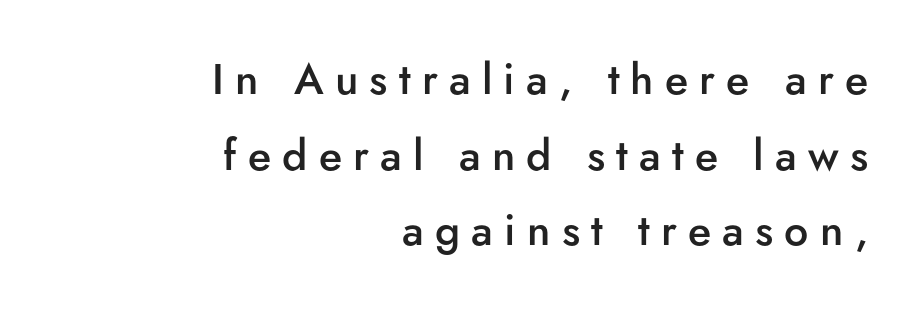
{"serif": "no", "italic": "no", "bold": "semi", "weight": "semibold", "width": "normal", "stroke_contrast": "low", "x_height": "small", "monospaced": "no", "underline": "no", "align": "right", "line_spacing_ratio": 1.76, "letter_spacing": "wide", "letter_spacing_em": 0.26, "glyph_px": 43}
